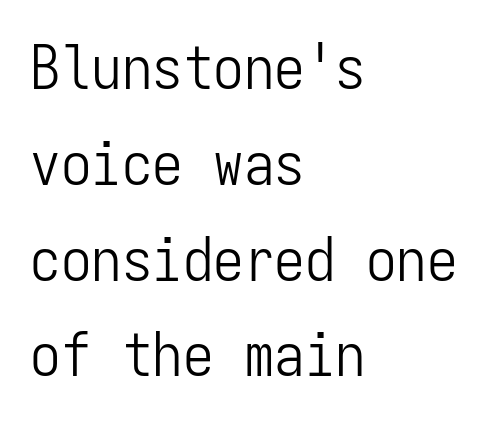
Q: Is the text bold? A: No.
Q: Is the text italic (slanted)? A: No, it is upright.
Q: Is the typeface a serif or a sans-serif typeface? A: Sans-serif.
Q: Is the text underlined? A: No.
Q: How is the paragraph aligned? A: Left-aligned.
Q: Is the spacing between letters normal or unusually wide? A: Normal.
Q: Is the spacing between lines tight, normal or loose? A: Normal.
Q: Width (condensed, normal, or wide)? A: Condensed.
Q: Stroke contrast? A: Low.
Q: x-height? A: Medium.
Q: Monospaced? A: Yes.
